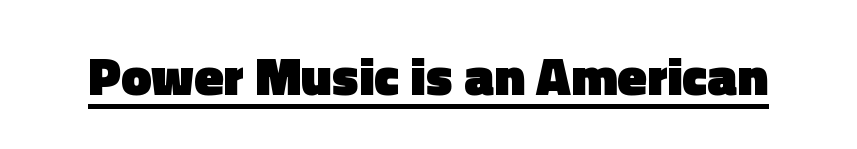
The image shows 54 px heavy sans-serif type, upright; set normal letter spacing, underlined; a medium x-height.
